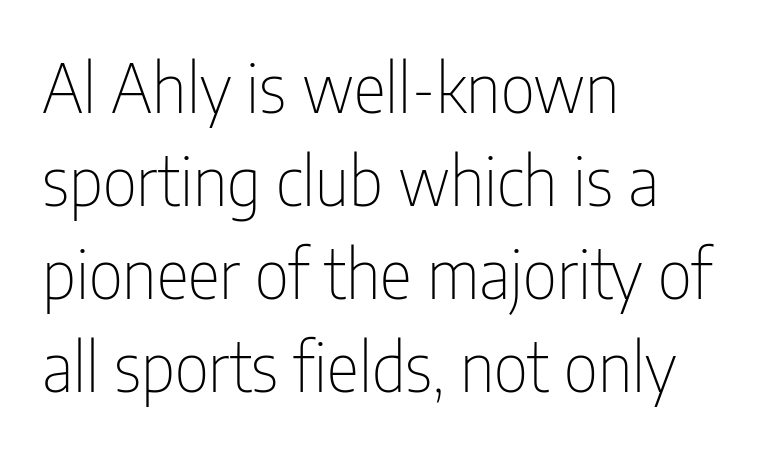
Q: Is the text bold? A: No.
Q: Is the text italic (slanted)? A: No, it is upright.
Q: Is the typeface a serif or a sans-serif typeface? A: Sans-serif.
Q: Is the text underlined? A: No.
Q: How is the paragraph aligned? A: Left-aligned.
Q: Is the spacing between letters normal or unusually wide? A: Normal.
Q: Is the spacing between lines tight, normal or loose? A: Normal.
Q: Width (condensed, normal, or wide)? A: Condensed.
Q: Stroke contrast? A: Low.
Q: x-height? A: Medium.
Q: Monospaced? A: No.
